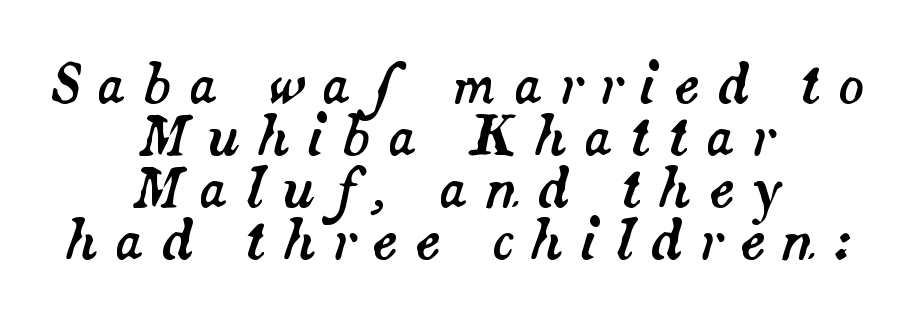
Q: Is the text italic (slanted)? A: Yes, it leans right by about 14 degrees.
Q: Is the text underlined? A: No.
Q: How is the paragraph aligned? A: Centered.
Q: Is the spacing between letters normal or unusually wide? A: Unusually wide.
Q: Is the spacing between lines tight, normal or loose? A: Tight.
Q: Width (condensed, normal, or wide)? A: Normal.
Q: Stroke contrast? A: Medium.
Q: x-height? A: Small.
Q: Monospaced? A: No.
